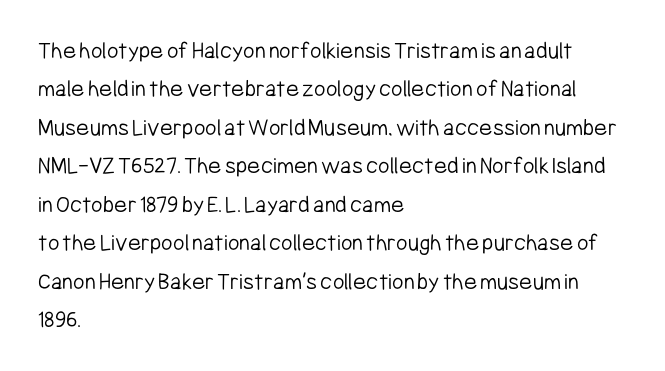
The image shows 25 px text type, upright; set left-aligned, normal line spacing (1.54x), normal letter spacing, not underlined.
